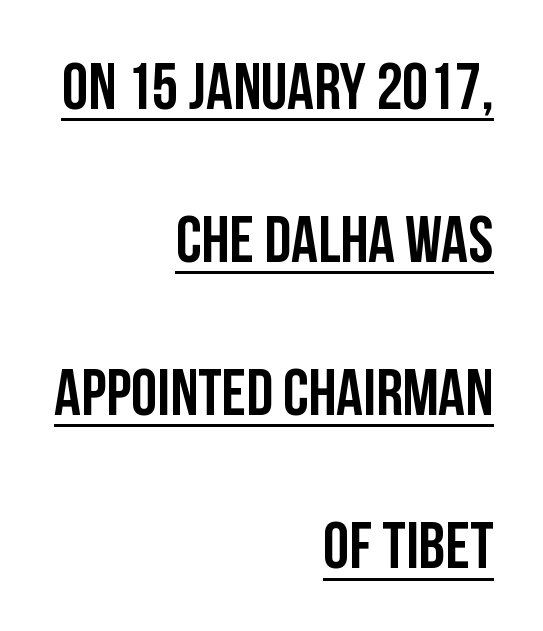
Q: Is the text italic (slanted)? A: No, it is upright.
Q: Is the typeface a serif or a sans-serif typeface? A: Sans-serif.
Q: Is the text underlined? A: Yes.
Q: How is the paragraph aligned? A: Right-aligned.
Q: Is the spacing between letters normal or unusually wide? A: Normal.
Q: Is the spacing between lines tight, normal or loose? A: Loose.
Q: Width (condensed, normal, or wide)? A: Condensed.
Q: Stroke contrast? A: Low.
Q: x-height? A: Large.
Q: Monospaced? A: No.
